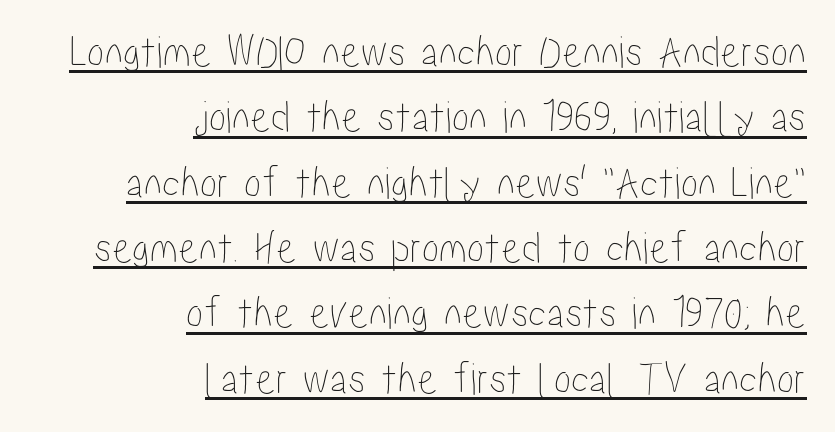
The image shows 46 px condensed type, upright; set right-aligned, normal line spacing (1.42x), normal letter spacing, underlined; low stroke contrast and a medium x-height.
